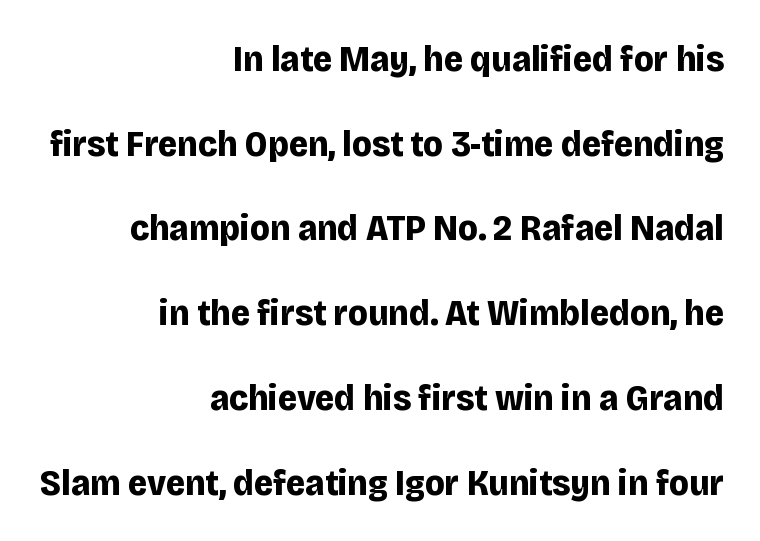
{"serif": "no", "italic": "no", "bold": "yes", "weight": "bold", "width": "normal", "stroke_contrast": "low", "x_height": "large", "monospaced": "no", "underline": "no", "align": "right", "line_spacing": "loose", "line_spacing_ratio": 2.29, "letter_spacing": "normal", "letter_spacing_em": 0.0, "glyph_px": 37}
